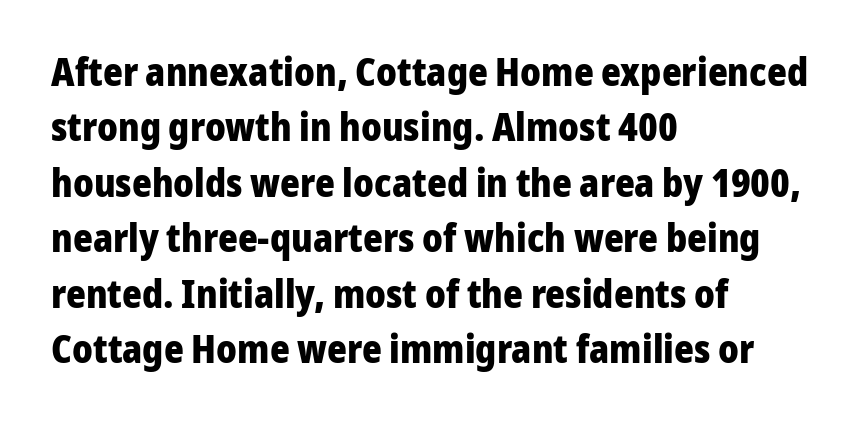
{"serif": "no", "italic": "no", "bold": "yes", "weight": "heavy", "width": "normal", "stroke_contrast": "low", "x_height": "medium", "monospaced": "no", "underline": "no", "align": "left", "line_spacing": "normal", "line_spacing_ratio": 1.46, "letter_spacing": "normal", "letter_spacing_em": 0.0, "glyph_px": 38}
